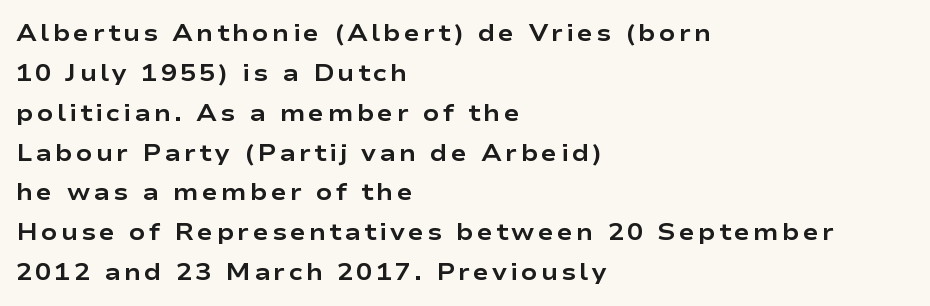
The image shows 24 px bold type, upright; set left-aligned, normal line spacing (1.66x), not underlined.
